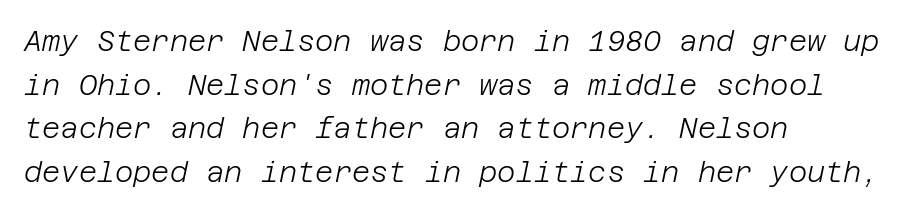
{"italic": "yes", "lean": "right", "slant_degrees": 12, "bold": "no", "weight": "light", "width": "normal", "stroke_contrast": "low", "x_height": "large", "underline": "no", "align": "left", "line_spacing": "normal", "line_spacing_ratio": 1.56, "letter_spacing": "normal", "letter_spacing_em": 0.0, "glyph_px": 28}
